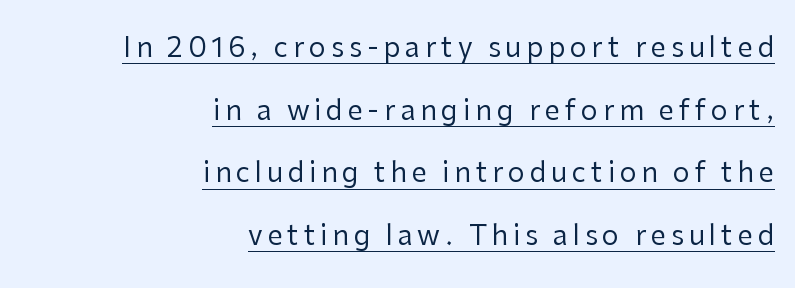
The image shows 27 px text type, upright; set right-aligned, loose line spacing (2.32x), underlined.
